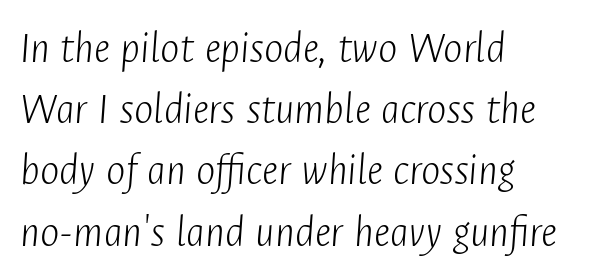
A bare baseline throughout the passage. The font is comparable to plain body text, perhaps lighter. A typesetter would call this zero additional tracking. This rendering uses left alignment, leaving the right contour irregular. Each new line begins a customary step beneath the previous one. Yep, that's italic — everything's leaning.
